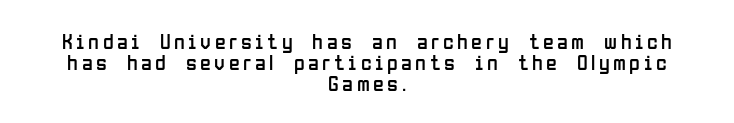
{"italic": "no", "bold": "no", "underline": "no", "align": "center", "line_spacing": "tight", "line_spacing_ratio": 0.95, "glyph_px": 22}
